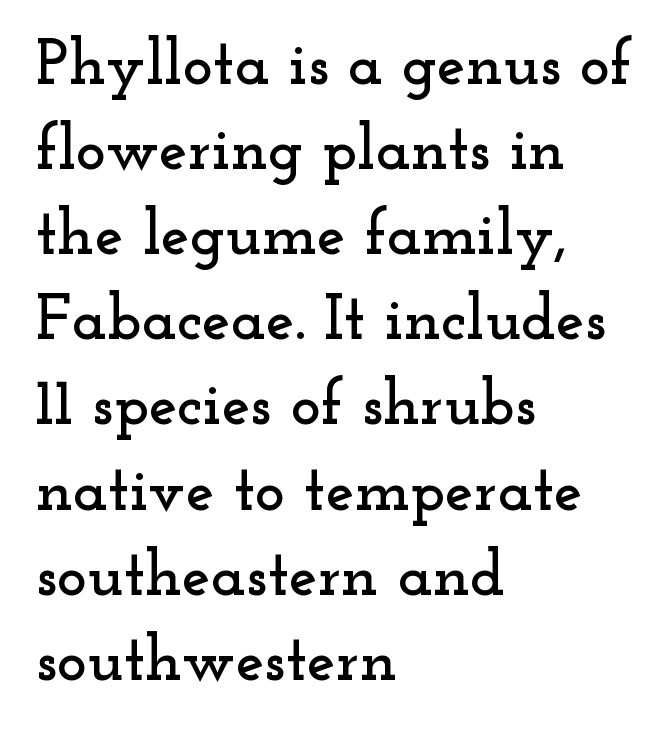
The image shows 64 px wide serif type, upright; set left-aligned, normal line spacing (1.33x), normal letter spacing, not underlined; low stroke contrast and a small x-height.
